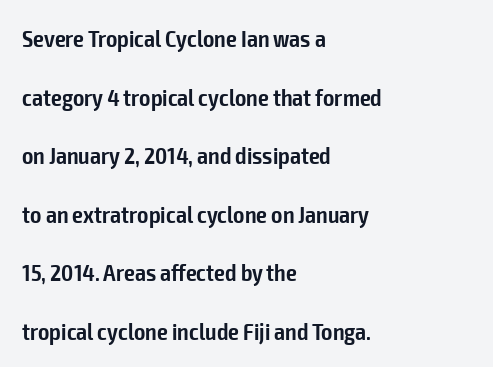
The image shows 24 px text type, upright; set left-aligned, loose line spacing (2.44x), normal letter spacing, not underlined.
